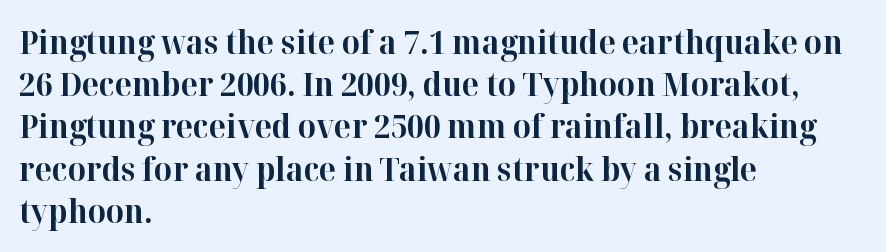
The image shows 32 px bold serif type, upright; set left-aligned, normal line spacing (1.32x), normal letter spacing, not underlined; high stroke contrast and a medium x-height.
